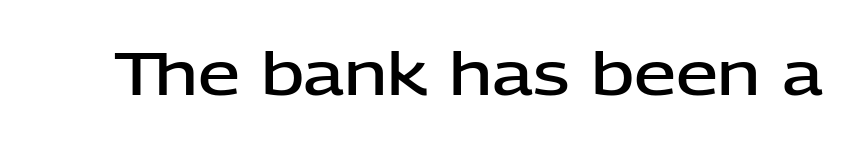
The image shows 60 px semibold sans-serif type, upright; set normal letter spacing, not underlined; low stroke contrast and a medium x-height.
